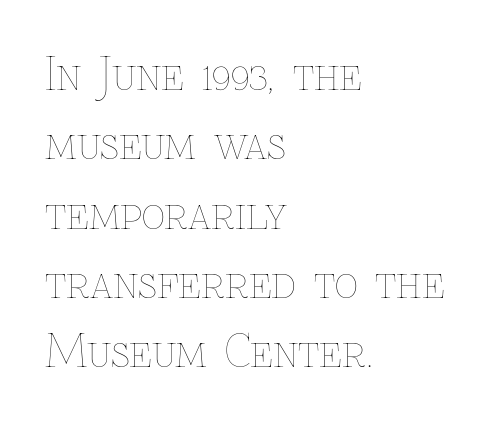
Leading: standard. The face used here is proportionally spaced, like ordinary book or web type. A classic flush-left, rag-right setting is used for this passage. Vertical strokes here are truly vertical. Type without underlining.
